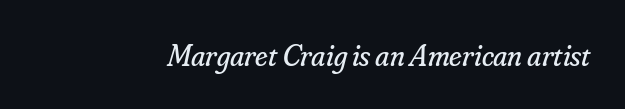
The image shows 31 px regular-weight serif type, italic (leaning right); set normal letter spacing, not underlined; low stroke contrast and a small x-height.
